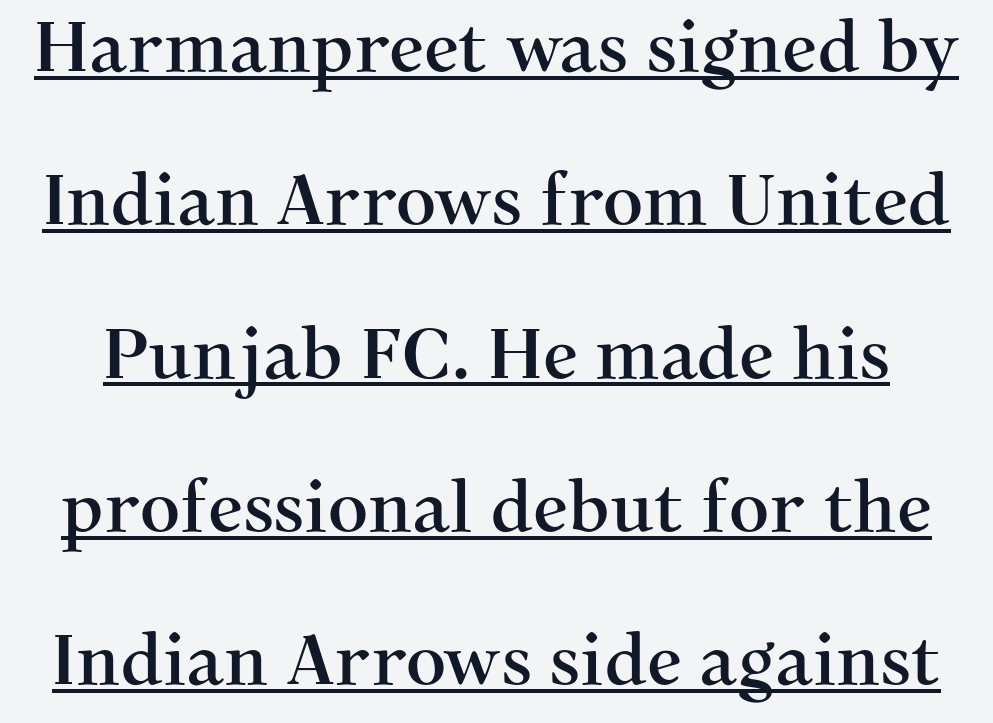
The image shows 70 px serif type, upright; set loose line spacing (2.19x), normal letter spacing, underlined; medium stroke contrast and a medium x-height.
